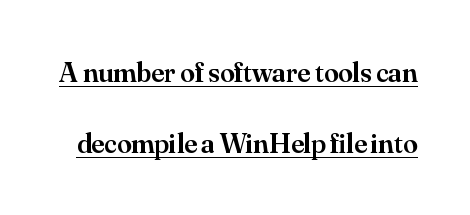
The image shows 29 px semibold serif type, upright; set loose line spacing (2.45x), normal letter spacing, underlined; medium stroke contrast and a small x-height.
